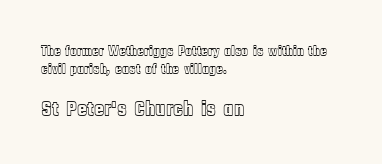
Quick note: interline space is typical. Quick note: underline off. Compared with typical body copy, the letter spacing here is the same. Ordinary non-slanted type is in use. Layout note: lines flush left.
